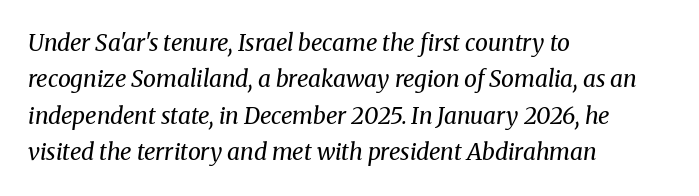
Spacing between characters is what you'd get straight out of the box. Leading matches the norm, producing a regular column. The glyphs look as if they've been sheared to an angle. The baseline area is clear.
